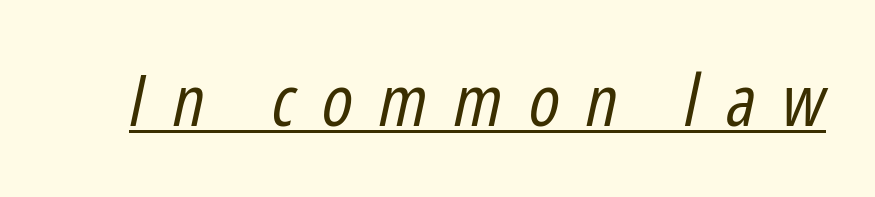
{"italic": "yes", "lean": "right", "slant_degrees": 12, "bold": "no", "weight": "regular", "width": "condensed", "stroke_contrast": "low", "x_height": "medium", "monospaced": "no", "underline": "yes", "letter_spacing": "wide", "letter_spacing_em": 0.37, "glyph_px": 71}
